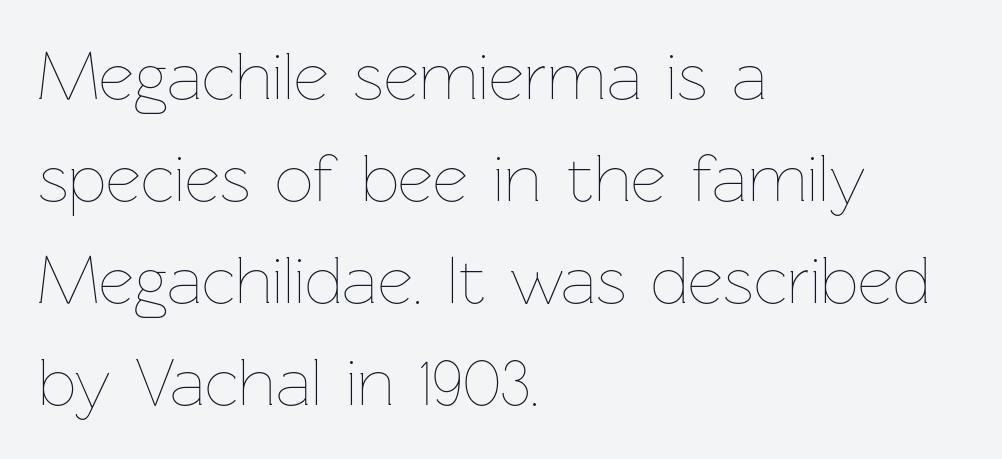
Check under the words: just untouched page. Left-aligned paragraph, ragged on the right. The line texture is even and compact thanks to regular tracking. The designer left line spacing at the default. Nope, not italic — everything's standing straight. Note the varied advance widths — an 'i' is clearly narrower than an 'm'.
